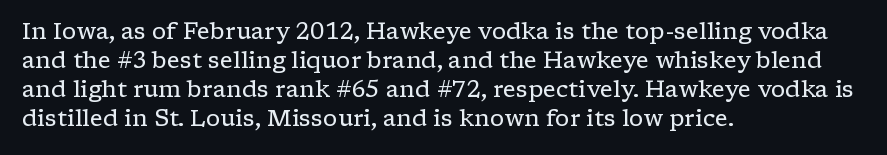
The image shows 23 px text type, upright; set left-aligned, normal line spacing (1.26x), normal letter spacing, not underlined.
